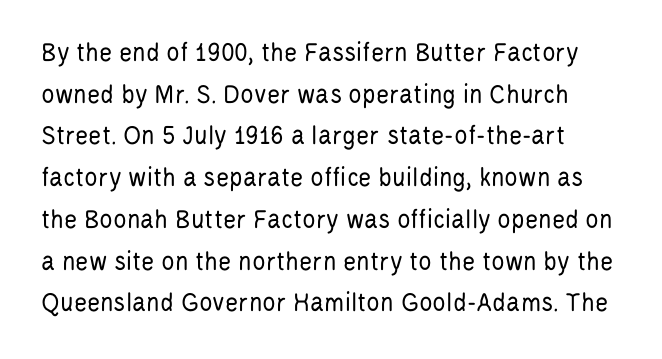
The image shows 28 px regular-weight, condensed sans-serif type, upright; set normal line spacing (1.49x), normal letter spacing, not underlined; low stroke contrast and a large x-height.
